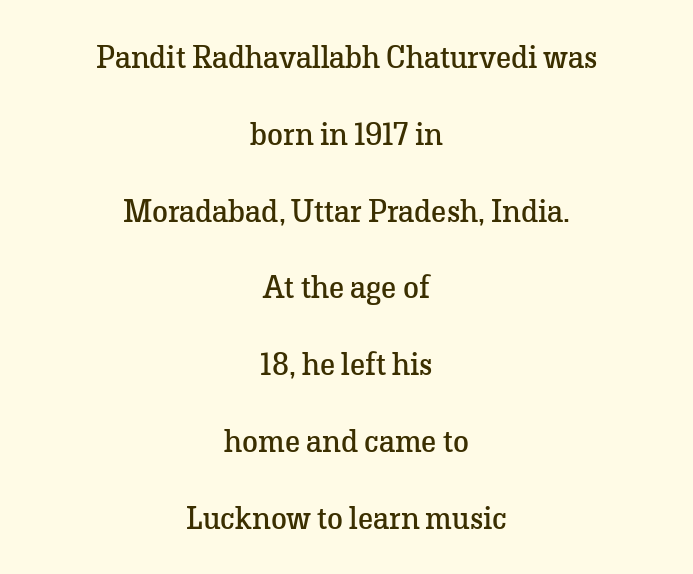
{"serif": "yes", "italic": "no", "bold": "no", "weight": "regular", "width": "normal", "stroke_contrast": "low", "x_height": "medium", "monospaced": "no", "underline": "no", "align": "center", "line_spacing": "loose", "line_spacing_ratio": 2.4, "letter_spacing": "normal", "letter_spacing_em": 0.0, "glyph_px": 32}
